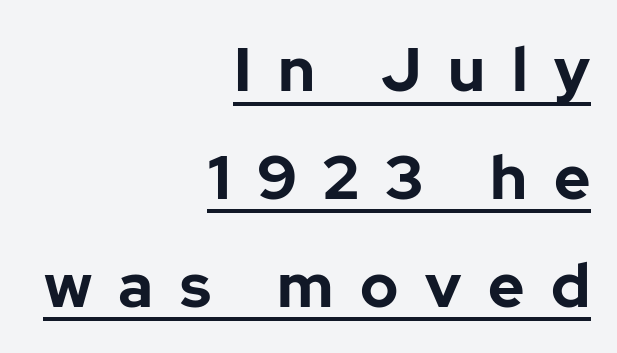
The image shows 62 px bold sans-serif type, upright; set right-aligned, line spacing 1.74x, unusually wide letter spacing (+0.43 em), underlined; low stroke contrast and a medium x-height.
